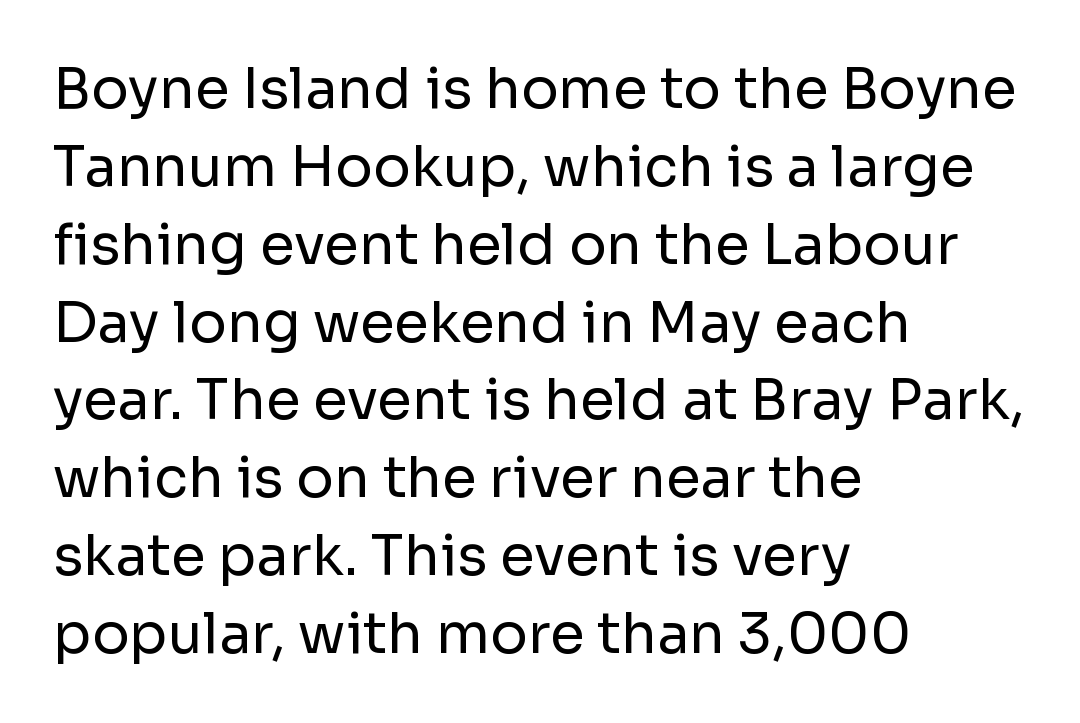
The image shows 56 px regular-weight sans-serif type, upright; set left-aligned, normal line spacing (1.39x), normal letter spacing, not underlined; low stroke contrast and a medium x-height.
